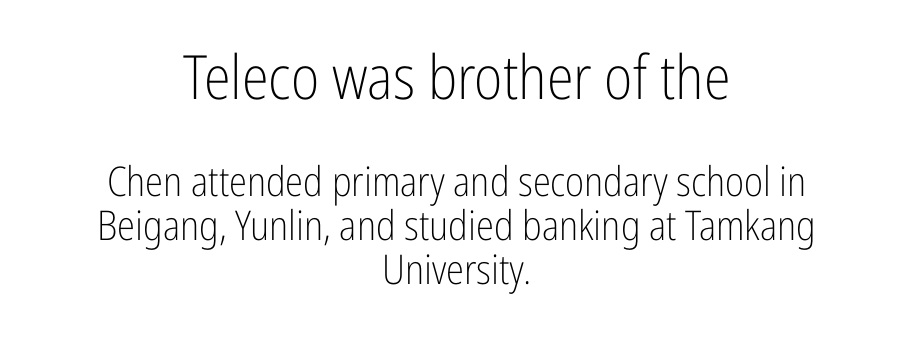
{"serif": "no", "italic": "no", "bold": "no", "weight": "light", "width": "condensed", "stroke_contrast": "low", "x_height": "medium", "monospaced": "no", "underline": "no", "align": "center", "line_spacing": "tight", "line_spacing_ratio": 1.08, "letter_spacing": "normal", "letter_spacing_em": 0.0, "larger_block": "first", "size_ratio": 1.49, "glyph_px": 61}
